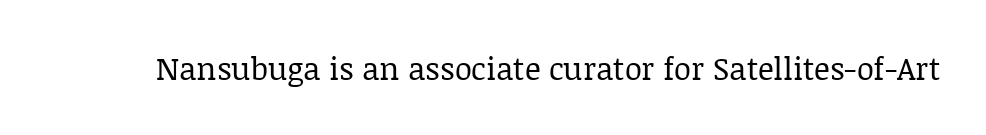
Is this a fixed-width face? No — the glyphs have proportional, varying widths. Classification — serif. A bare baseline throughout the passage. The weight would be labelled regular, book, light, or lighter still. Standard letterfit; no display-style spreading of the glyphs.
